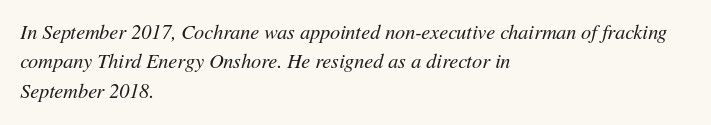
Q: Is the text bold? A: No.
Q: Is the text italic (slanted)? A: Yes, it leans right by about 11 degrees.
Q: Is the text underlined? A: No.
Q: How is the paragraph aligned? A: Left-aligned.
Q: Is the spacing between letters normal or unusually wide? A: Normal.
Q: Is the spacing between lines tight, normal or loose? A: Normal.
